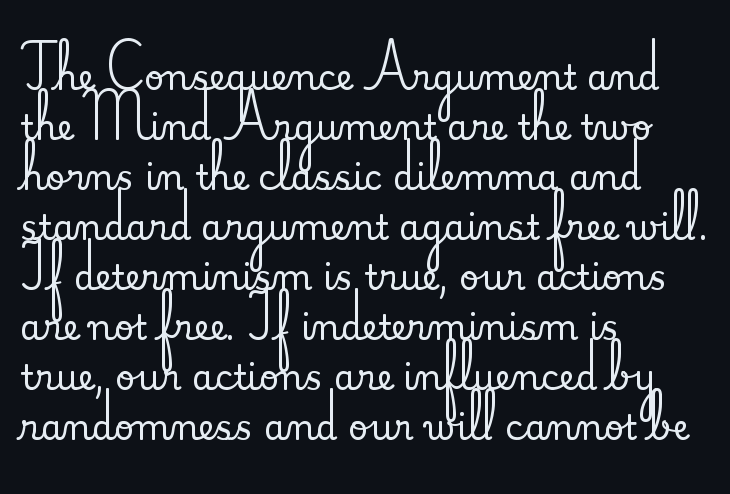
Every stem runs plumb, perpendicular to the baseline. Check under the words: just untouched page. If you measured baseline to baseline, you'd find a middling distance. The typeface chosen for these lines features serifs. Alignment: flush left.
